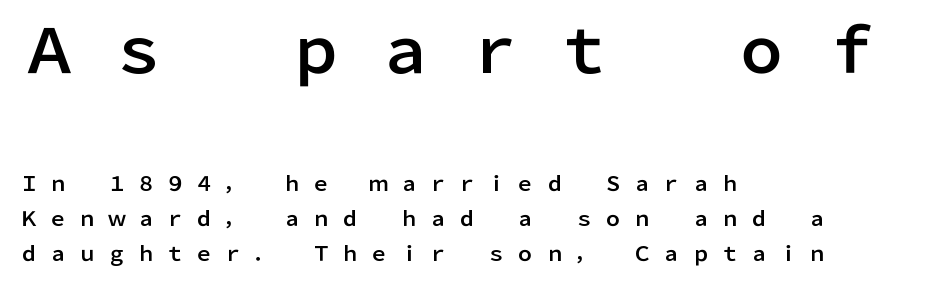
{"serif": "no", "italic": "no", "width": "normal", "stroke_contrast": "low", "x_height": "medium", "monospaced": "no", "underline": "no", "align": "left", "line_spacing_ratio": 1.73, "letter_spacing": "wide", "letter_spacing_em": 0.46, "larger_block": "first", "size_ratio": 3.05, "glyph_px": 61}
